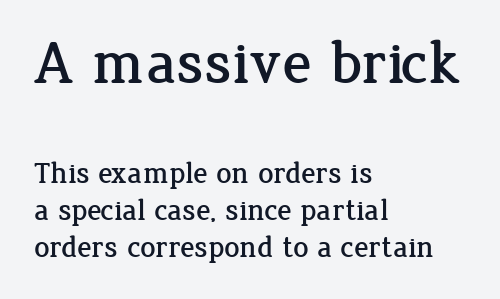
The image shows 61 px serif type, upright; set left-aligned, line spacing 1.23x, normal letter spacing, not underlined; the first (top) block is 2.03x larger; low stroke contrast and a medium x-height.
